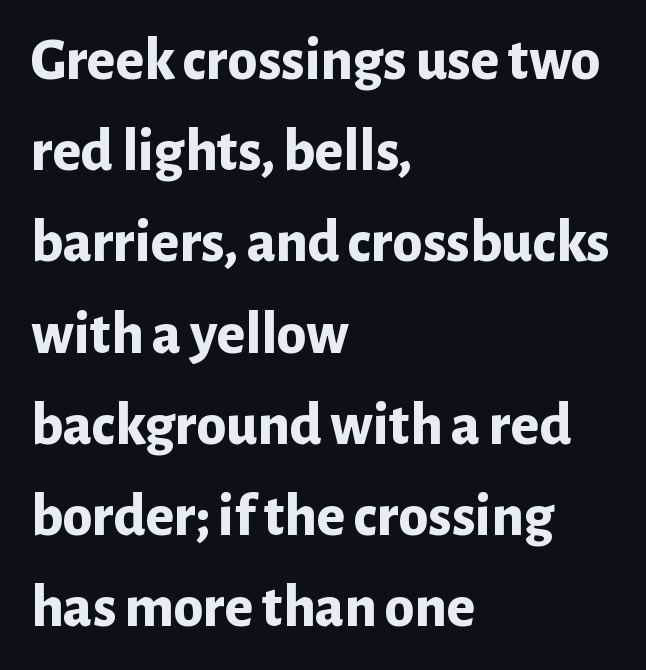
{"serif": "no", "italic": "no", "bold": "yes", "weight": "bold", "width": "normal", "stroke_contrast": "low", "x_height": "medium", "monospaced": "no", "underline": "no", "align": "left", "line_spacing": "normal", "line_spacing_ratio": 1.52, "letter_spacing": "normal", "letter_spacing_em": 0.0, "glyph_px": 60}
